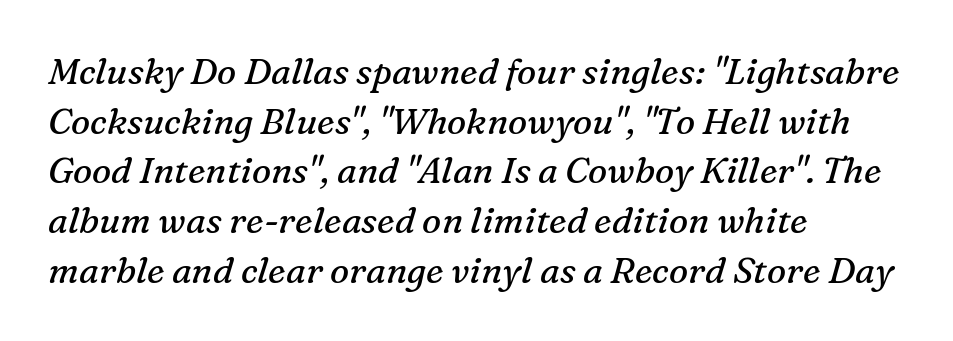
The image shows 36 px regular-weight serif type, italic (leaning right); set left-aligned, normal line spacing (1.38x), normal letter spacing, not underlined; medium stroke contrast and a medium x-height.
